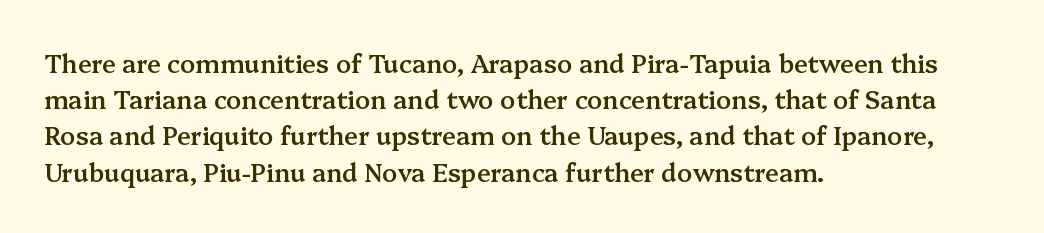
Q: Is the text bold? A: Semi-bold.
Q: Is the text italic (slanted)? A: No, it is upright.
Q: Is the text underlined? A: No.
Q: How is the paragraph aligned? A: Left-aligned.
Q: Is the spacing between letters normal or unusually wide? A: Normal.
Q: Is the spacing between lines tight, normal or loose? A: Normal.
